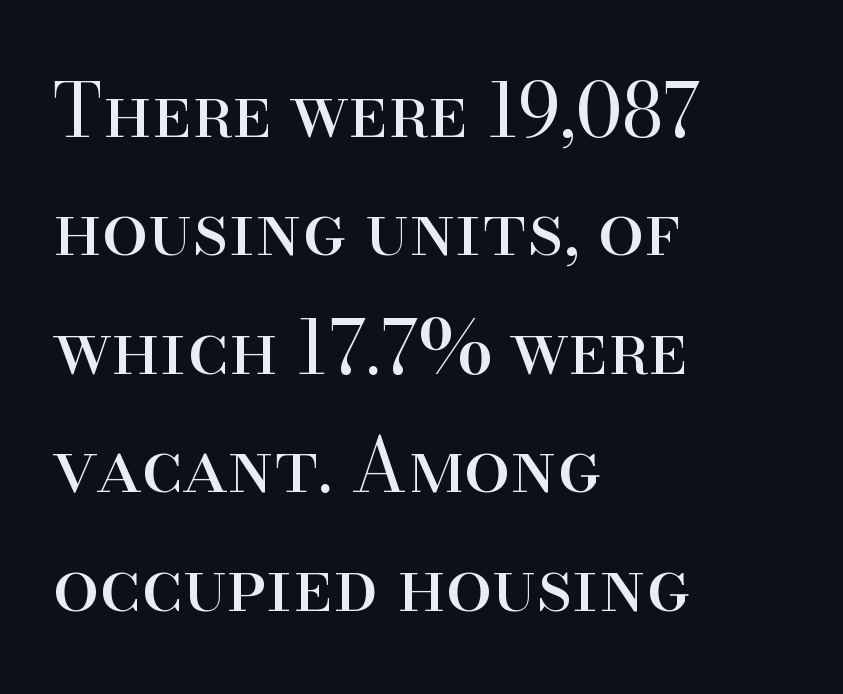
Q: Is the text bold? A: No.
Q: Is the text italic (slanted)? A: No, it is upright.
Q: Is the typeface a serif or a sans-serif typeface? A: Serif.
Q: Is the text underlined? A: No.
Q: How is the paragraph aligned? A: Left-aligned.
Q: Is the spacing between letters normal or unusually wide? A: Normal.
Q: Is the spacing between lines tight, normal or loose? A: Normal.
Q: Width (condensed, normal, or wide)? A: Normal.
Q: Stroke contrast? A: High.
Q: x-height? A: Small.
Q: Monospaced? A: No.
